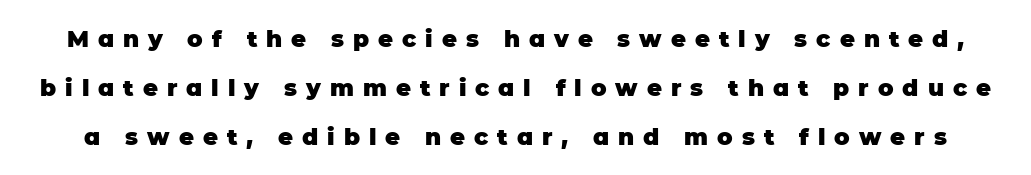
{"italic": "no", "bold": "yes", "underline": "no", "line_spacing": "loose", "line_spacing_ratio": 2.12, "letter_spacing": "wide", "letter_spacing_em": 0.39, "glyph_px": 23}
